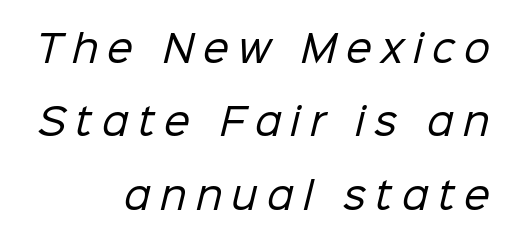
The image shows 37 px regular-weight sans-serif type; set right-aligned, loose line spacing (1.98x), unusually wide letter spacing (+0.25 em), not underlined; low stroke contrast and a medium x-height.
